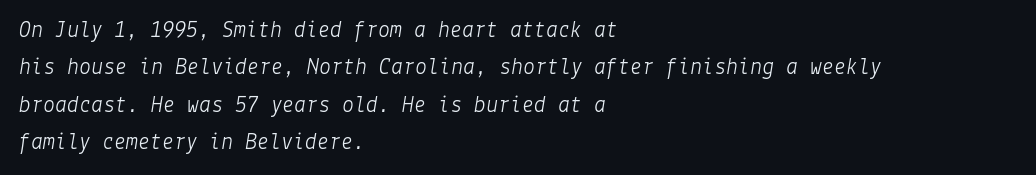
{"italic": "yes", "lean": "right", "slant_degrees": 9, "bold": "no", "underline": "no", "align": "left", "line_spacing": "normal", "line_spacing_ratio": 1.56, "letter_spacing": "normal", "letter_spacing_em": 0.0, "glyph_px": 24}
